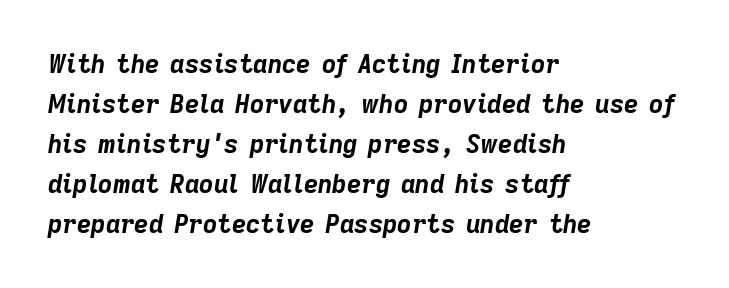
What weight is shown? A full bold with thick strokes. Notice how the passage keeps a crisp vertical edge on the left only. The letterforms sit shoulder to shoulder at normal distance. Does the lettering tilt? It does — this is italic. Descenders hang freely into open space. Horizontal bands of white between lines are of average thickness.
